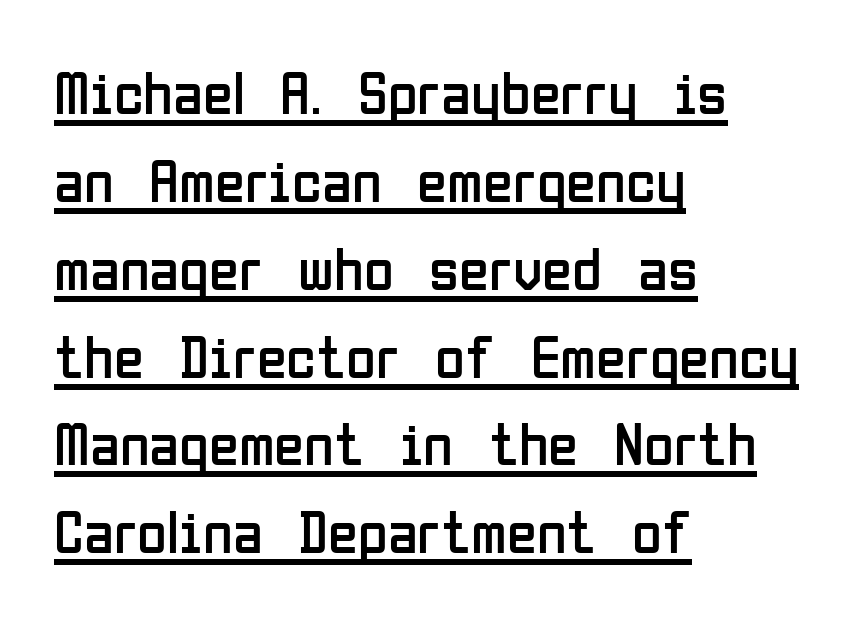
Q: Is the text bold? A: No.
Q: Is the text italic (slanted)? A: No, it is upright.
Q: Is the typeface a serif or a sans-serif typeface? A: Sans-serif.
Q: Is the text underlined? A: Yes.
Q: How is the paragraph aligned? A: Left-aligned.
Q: Is the spacing between letters normal or unusually wide? A: Normal.
Q: Is the spacing between lines tight, normal or loose? A: Normal.
Q: Width (condensed, normal, or wide)? A: Condensed.
Q: Stroke contrast? A: Low.
Q: x-height? A: Medium.
Q: Monospaced? A: No.
